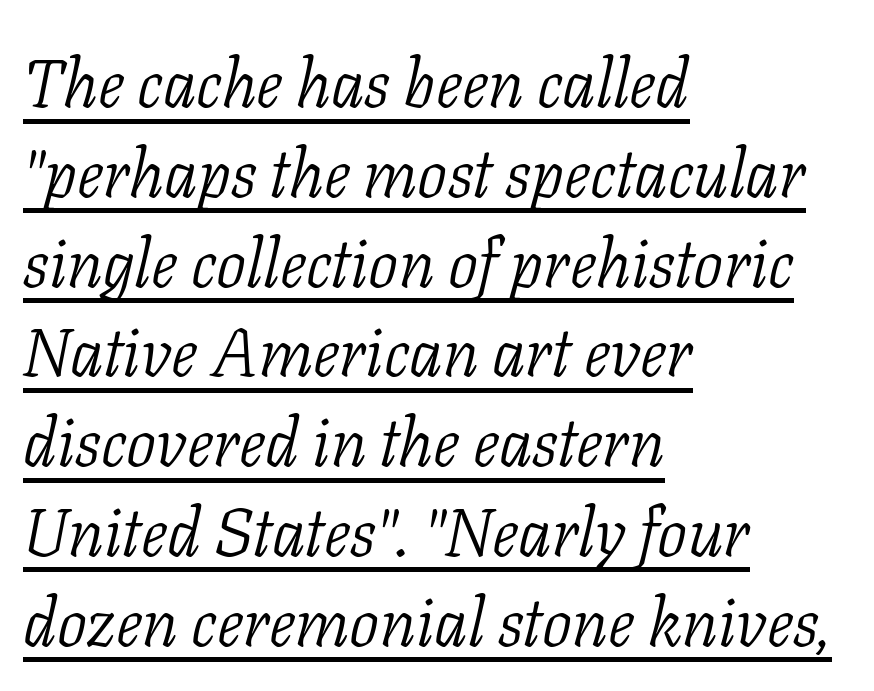
Q: Is the text bold? A: No.
Q: Is the text italic (slanted)? A: Yes, it leans right by about 11 degrees.
Q: Is the typeface a serif or a sans-serif typeface? A: Serif.
Q: Is the text underlined? A: Yes.
Q: How is the paragraph aligned? A: Left-aligned.
Q: Is the spacing between letters normal or unusually wide? A: Normal.
Q: Is the spacing between lines tight, normal or loose? A: Normal.
Q: Width (condensed, normal, or wide)? A: Normal.
Q: Stroke contrast? A: Low.
Q: x-height? A: Medium.
Q: Monospaced? A: No.
